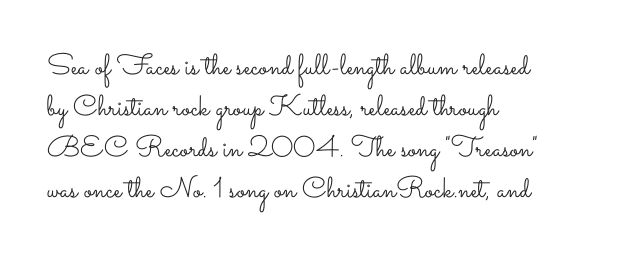
Q: Is the text bold? A: No.
Q: Is the text italic (slanted)? A: Yes.
Q: Is the text underlined? A: No.
Q: How is the paragraph aligned? A: Left-aligned.
Q: Is the spacing between letters normal or unusually wide? A: Normal.
Q: Is the spacing between lines tight, normal or loose? A: Normal.
Q: Width (condensed, normal, or wide)? A: Wide.
Q: Stroke contrast? A: Low.
Q: x-height? A: Small.
Q: Monospaced? A: No.
